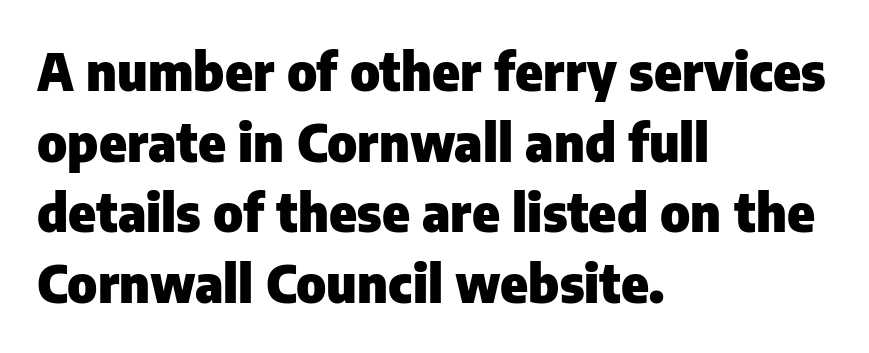
The passage shown is typed in a proportional face where columns would drift. Students, this is bold: see how much ink each stroke carries. Caption: multi-line text, flush left, ragged right. Font category for this specimen: sans-serif. Posture: upright roman.
